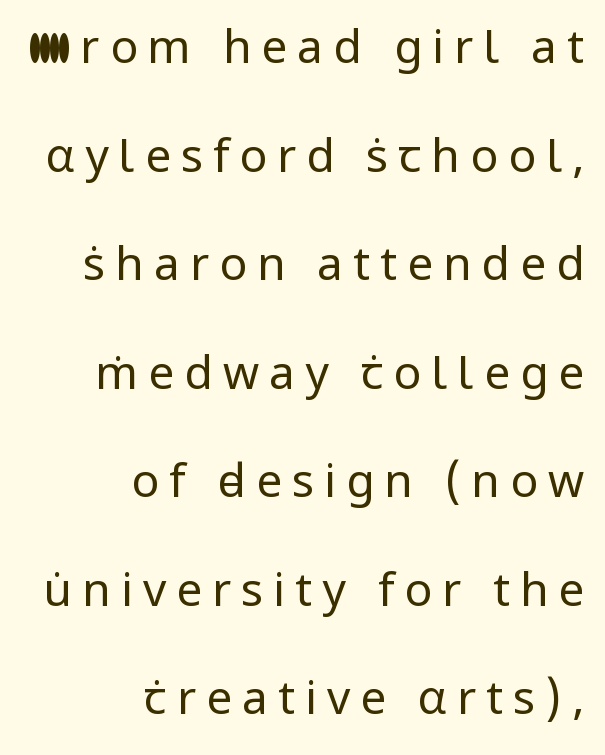
{"serif": "no", "italic": "no", "bold": "no", "weight": "regular", "width": "normal", "stroke_contrast": "low", "x_height": "medium", "monospaced": "no", "underline": "no", "align": "right", "line_spacing": "loose", "line_spacing_ratio": 2.36, "letter_spacing": "wide", "letter_spacing_em": 0.22, "glyph_px": 46}
